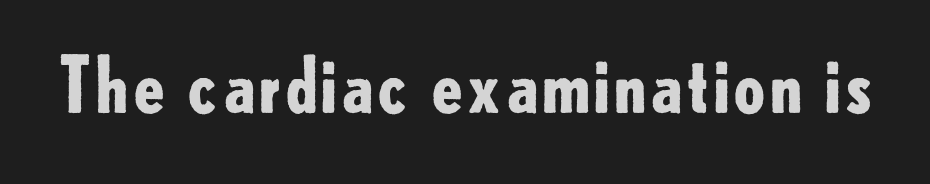
Q: Is the text bold? A: Yes.
Q: Is the text italic (slanted)? A: No, it is upright.
Q: Is the typeface a serif or a sans-serif typeface? A: Sans-serif.
Q: Is the text underlined? A: No.
Q: Is the spacing between letters normal or unusually wide? A: Normal.
Q: Width (condensed, normal, or wide)? A: Normal.
Q: Stroke contrast? A: Low.
Q: x-height? A: Small.
Q: Monospaced? A: No.
